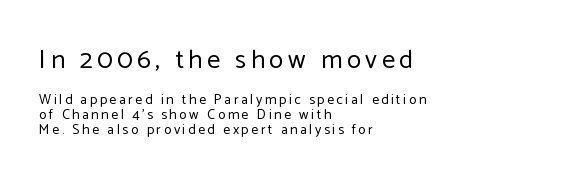
Q: Is the text bold? A: No.
Q: Is the text italic (slanted)? A: No, it is upright.
Q: Is the text underlined? A: No.
Q: How is the paragraph aligned? A: Left-aligned.
Q: Is the spacing between lines tight, normal or loose? A: Tight.
Q: Which block of text is set in a larger size, the first (top) or the second (bottom)? A: The first (top) one.
